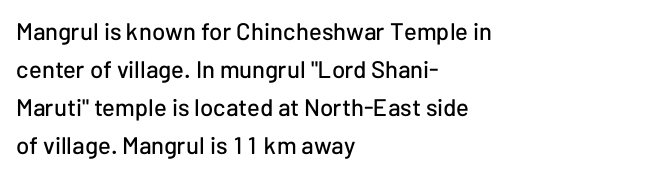
{"italic": "no", "underline": "no", "align": "left", "line_spacing": "normal", "line_spacing_ratio": 1.58, "letter_spacing": "normal", "letter_spacing_em": 0.0, "glyph_px": 24}
